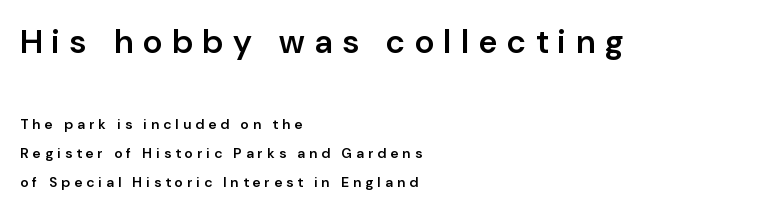
Display-style spreading of the glyphs; the letterfit is very open. Baseline-to-baseline distance is far greater than the letter height. Is the block centered? No — it sits flush against the left margin. The sample has been set in demibold, a notch under bold.
